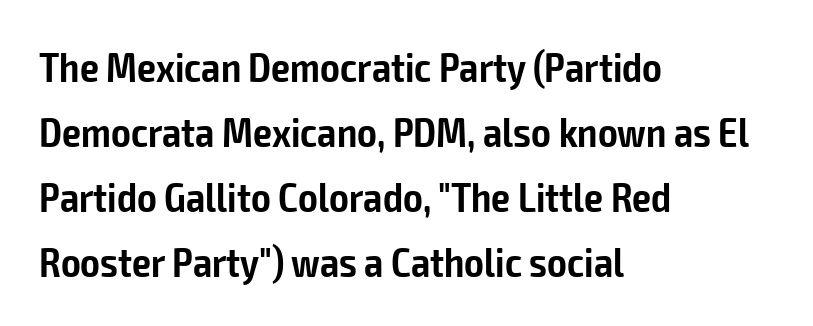
The image shows 42 px semibold, condensed sans-serif type, upright; set left-aligned, normal line spacing (1.55x), normal letter spacing, not underlined; low stroke contrast and a medium x-height.
